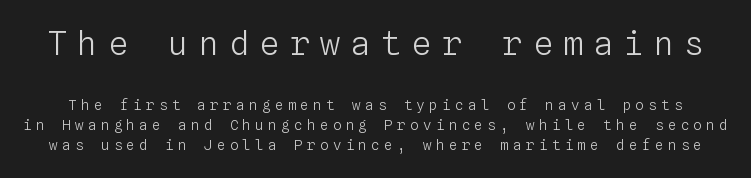
Normally led — the rows are evenly, conventionally spaced. Descenders hang freely into open space. The block sitting higher on the canvas is the one with enlarged characters. Posture: straight, roman, zero tilt. The font is comparable to plain body text, perhaps lighter.
